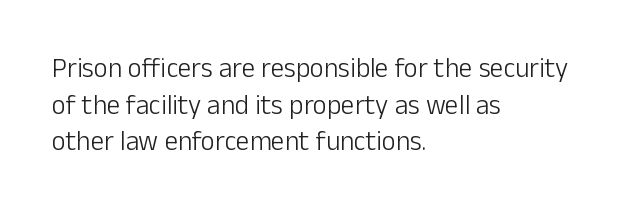
The image shows 27 px text type, upright; set left-aligned, normal line spacing (1.36x), normal letter spacing, not underlined.
